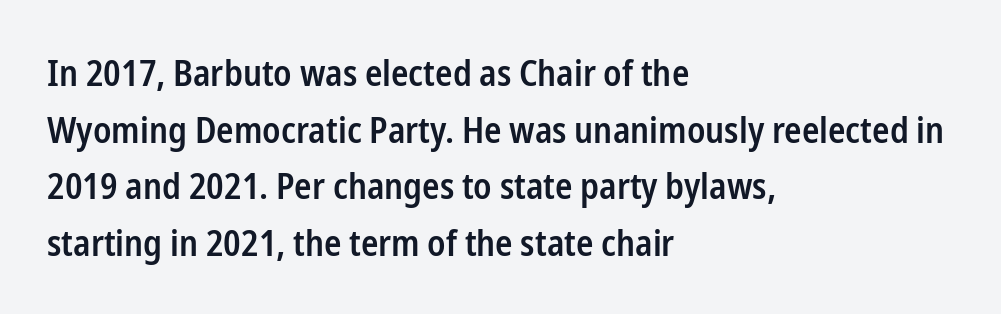
Q: Is the text bold? A: Semi-bold.
Q: Is the text italic (slanted)? A: No, it is upright.
Q: Is the typeface a serif or a sans-serif typeface? A: Sans-serif.
Q: Is the text underlined? A: No.
Q: How is the paragraph aligned? A: Left-aligned.
Q: Is the spacing between letters normal or unusually wide? A: Normal.
Q: Is the spacing between lines tight, normal or loose? A: Normal.
Q: Width (condensed, normal, or wide)? A: Condensed.
Q: Stroke contrast? A: Low.
Q: x-height? A: Medium.
Q: Monospaced? A: No.
